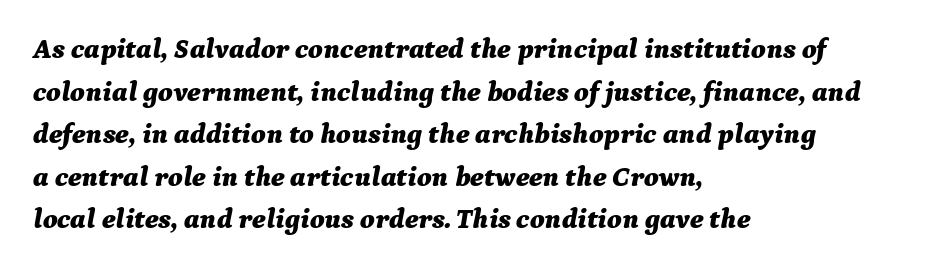
The image shows 28 px bold type, italic (leaning right); set left-aligned, normal line spacing (1.52x), normal letter spacing, not underlined; medium stroke contrast and a medium x-height.
